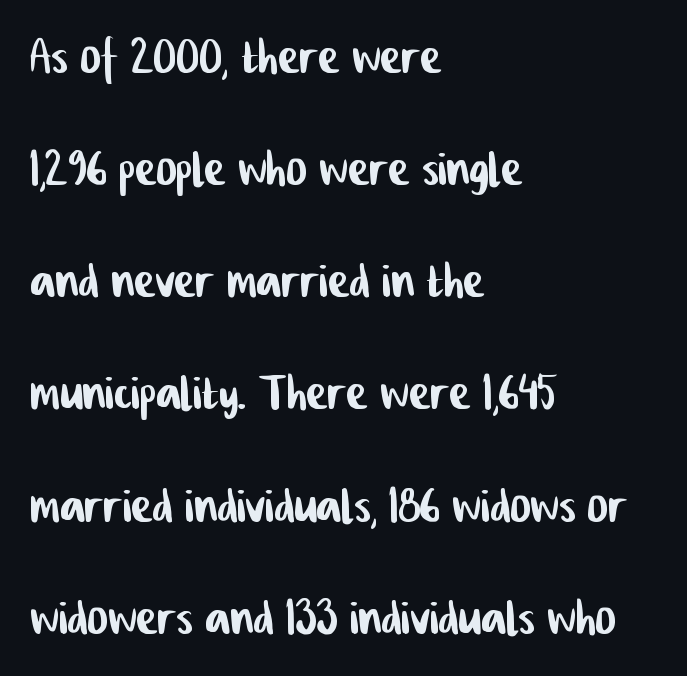
Q: Is the typeface a serif or a sans-serif typeface? A: Sans-serif.
Q: Is the text underlined? A: No.
Q: How is the paragraph aligned? A: Left-aligned.
Q: Is the spacing between letters normal or unusually wide? A: Normal.
Q: Width (condensed, normal, or wide)? A: Condensed.
Q: Stroke contrast? A: Low.
Q: x-height? A: Medium.
Q: Monospaced? A: No.
